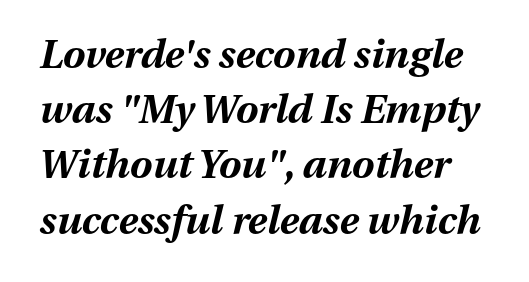
The line-height multiplier appears to be the usual default. Look at the stroke-to-counter ratio: heavy, a bold. Letter spacing: default. There's an unmistakable incline to the writing here.
